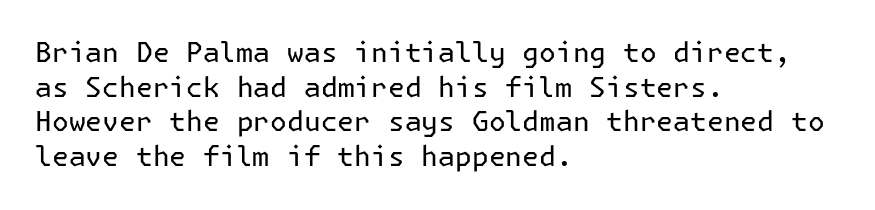
The font is comparable to plain body text, perhaps lighter. Serif or sans? Sans — the stroke terminals are bare. This rendering uses left alignment, leaving the right contour irregular. Unmarked baselines from the first word to the last. This is the regular roman posture of the typeface.
